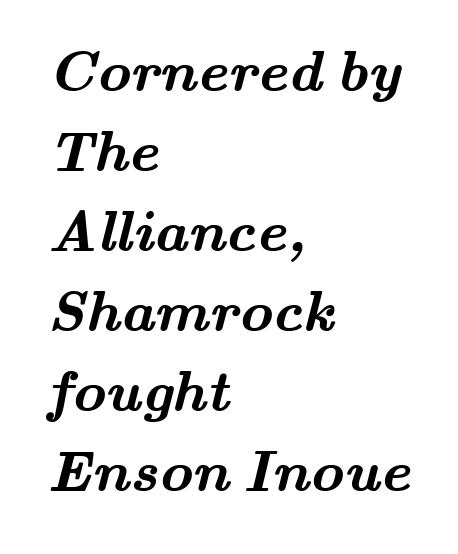
The image shows 58 px semibold, wide serif type; set left-aligned, normal line spacing (1.38x), normal letter spacing, not underlined; medium stroke contrast and a small x-height.
